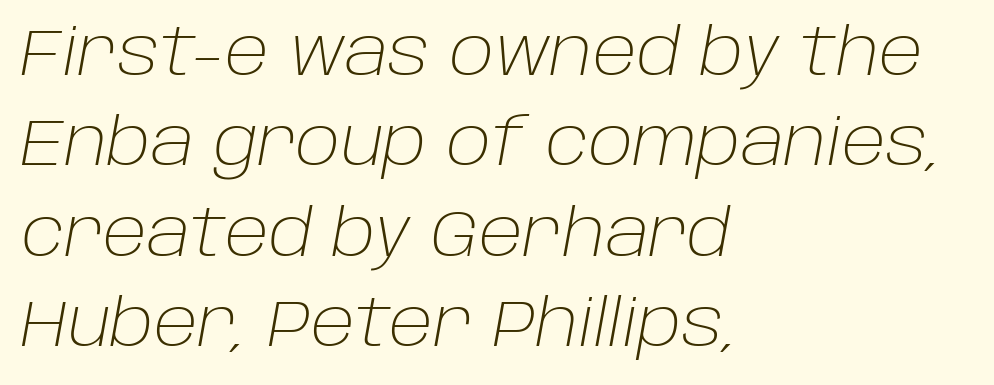
{"italic": "yes", "lean": "right", "slant_degrees": 10, "bold": "no", "weight": "light", "width": "normal", "stroke_contrast": "low", "x_height": "large", "monospaced": "no", "underline": "no", "align": "left", "line_spacing": "normal", "line_spacing_ratio": 1.37, "letter_spacing": "normal", "letter_spacing_em": 0.0, "glyph_px": 66}
